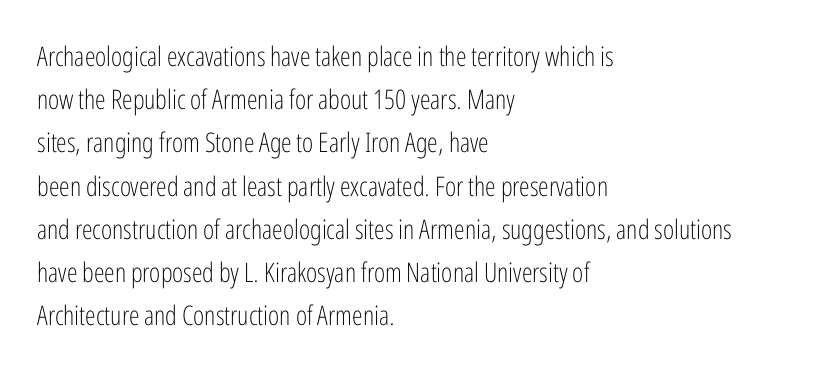
Posture: straight, roman, zero tilt. Notice how descenders clear the ascenders below comfortably — that's standard leading. Visually the block forms a straight wall on the left and a jagged coastline on the right. Descenders hang freely into open space. The type is set solid horizontally, with unmodified tracking. Heft: none added — not bold.
